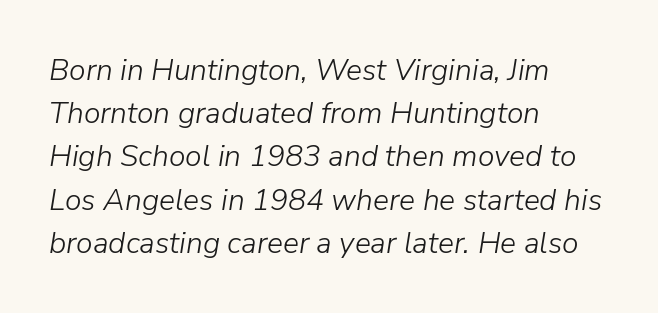
Q: Is the text bold? A: No.
Q: Is the text italic (slanted)? A: Yes, it leans right by about 9 degrees.
Q: Is the text underlined? A: No.
Q: How is the paragraph aligned? A: Left-aligned.
Q: Is the spacing between letters normal or unusually wide? A: Normal.
Q: Is the spacing between lines tight, normal or loose? A: Normal.
Q: Width (condensed, normal, or wide)? A: Normal.
Q: Stroke contrast? A: Low.
Q: x-height? A: Medium.
Q: Monospaced? A: No.
